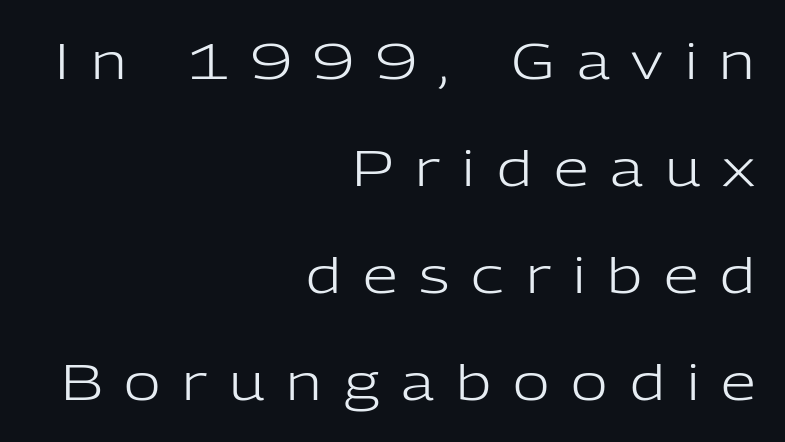
The compositor pushed each line to the right boundary. The passage shown is not underscored anywhere. This sample trades compactness for vertical openness between lines. The typography opts for an upright posture over an oblique one. Here the designer chose a conventional face with non-uniform glyph widths.
